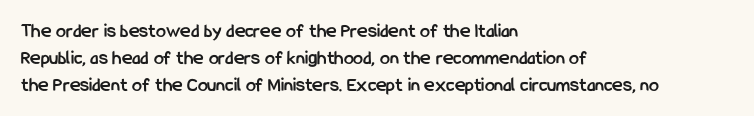
The font's upright variant was chosen for this text. Notice how the passage keeps a crisp vertical edge on the left only. Honestly, the row spacing looks completely unremarkable. Bare-footed words on every line.
